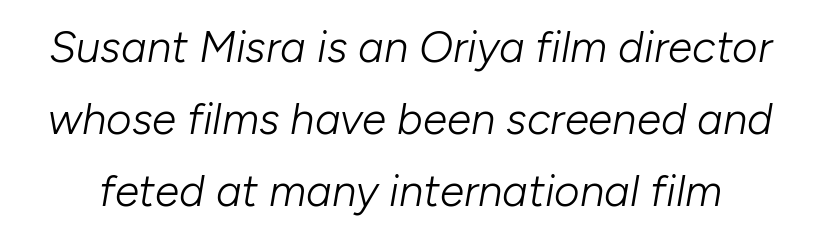
Slanted lettering throughout. These lines keep a tight, regular rhythm from letter to letter. Think of a printed novel: that variable character pitch is what you see here. The string is rendered with underlining switched off. Honestly, the row spacing looks completely unremarkable. Stems and bowls with no extra thickness — not bold.
